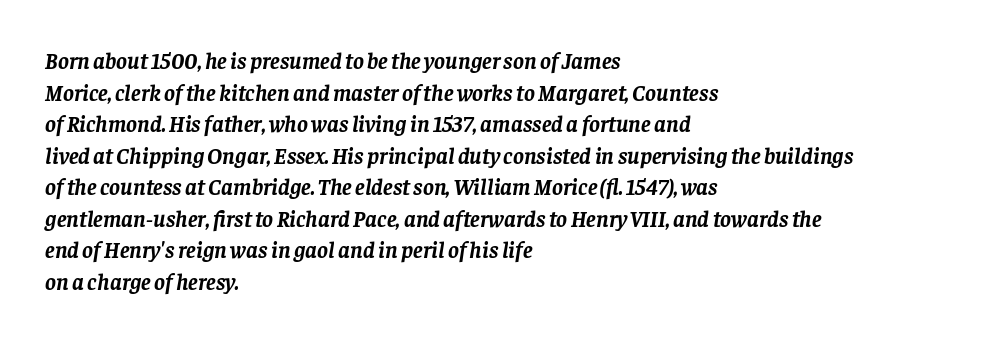
A typesetter would call this leading conventional body-copy spacing. The whole block is typeset with a tilt. These lines are set flush left with a ragged right edge. The letters are bold, with thick, heavy strokes.
